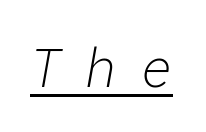
Caption: lettering with a line underneath. Is this a fixed-width face? Yes — each glyph sits in an identical cell. This is oblique type, the kind used for emphasis or titles. Honestly, the letter spacing is so wide it's the main thing you notice. The letters look calm and open, with moderate or lighter stems.
